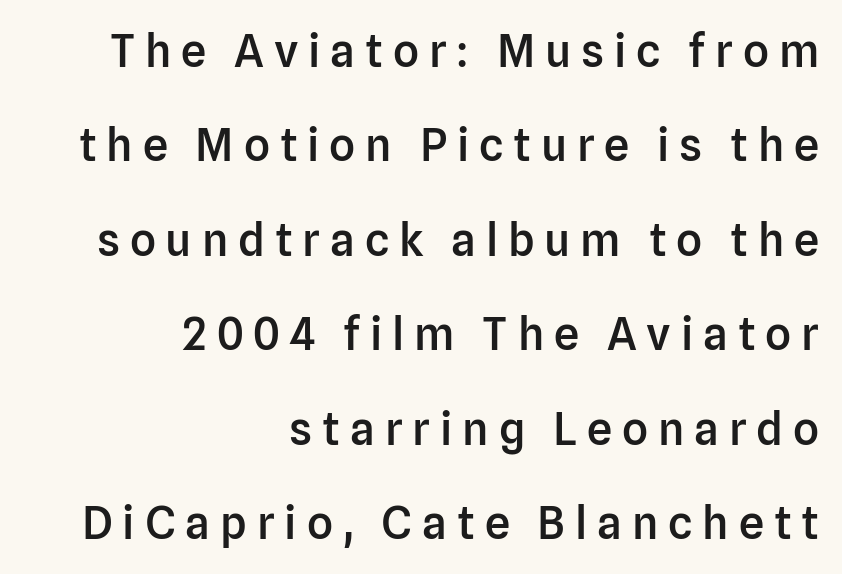
The image shows 45 px semibold sans-serif type, upright; set right-aligned, loose line spacing (2.1x), unusually wide letter spacing (+0.22 em), not underlined; low stroke contrast and a medium x-height.
